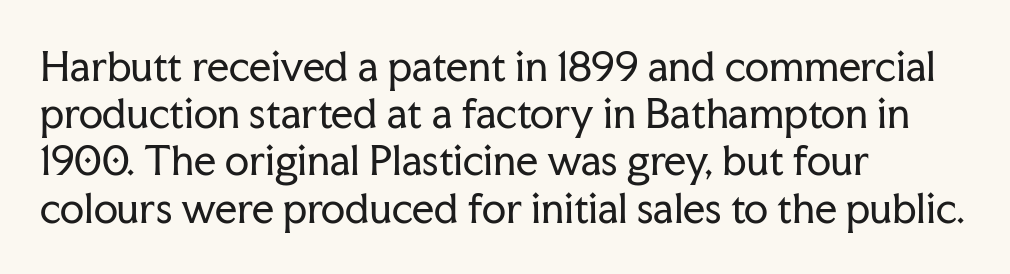
The image shows 39 px regular-weight serif type, upright; set left-aligned, line spacing 1.21x, normal letter spacing, not underlined; low stroke contrast and a medium x-height.
